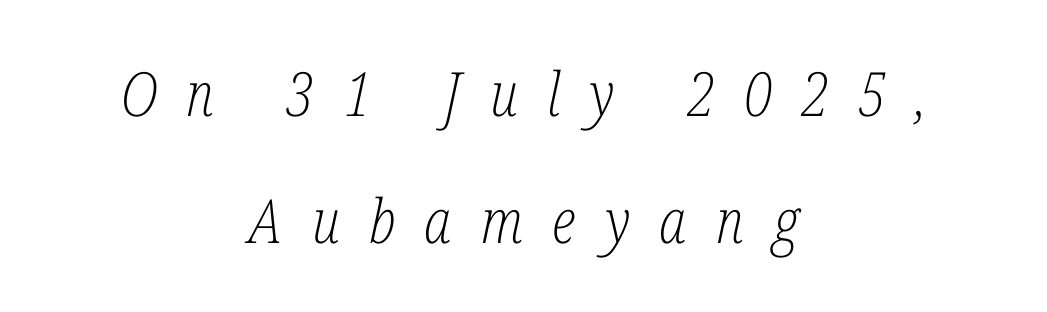
The image shows 61 px light, condensed serif type, italic (leaning right); set centered, loose line spacing (2.09x), unusually wide letter spacing (+0.48 em), not underlined; low stroke contrast and a medium x-height.
